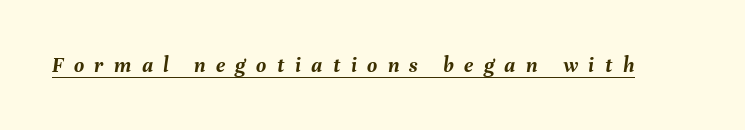
The typography opts for an oblique posture over an upright one. How heavy is the stroke? Heavy — this is a bold. This sample carries an underscore along the baseline area. What stands out about the letter spacing? Its width — letters are far apart.
